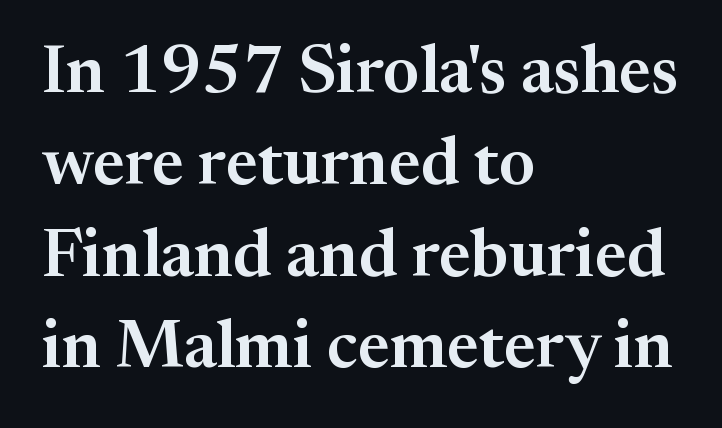
Do the letters lean? They stand straight. The rendering uses natural spacing where letterforms have individual widths. Honestly, the letter spacing is just normal — you wouldn't notice it. Examine the stroke ends and you'll spot serifs. Each line starts at the same left margin while the right side varies.
